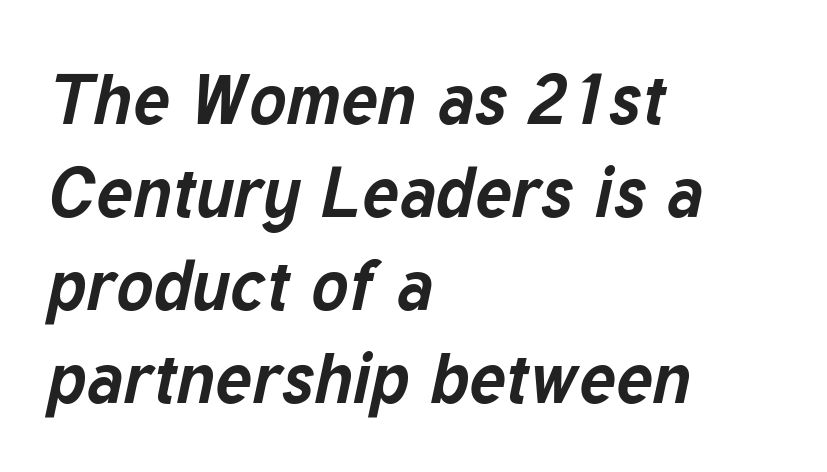
The lines sit at an ordinary, default distance from one another. The letters are slanted; this is an italic face. Is this a fixed-width face? No — the glyphs have proportional, varying widths. Honestly, there is no underline to notice here at all. Summary of weight: heavy, a full bold. The letters sit at their default tracking, neither squeezed nor spread.
